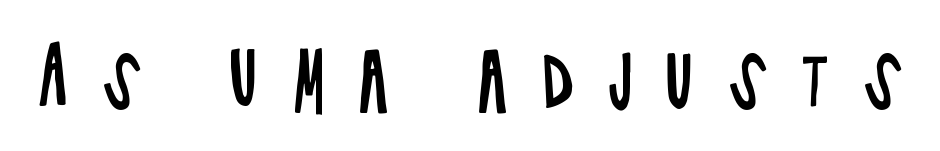
{"serif": "no", "italic": "no", "bold": "no", "weight": "regular", "width": "condensed", "stroke_contrast": "low", "x_height": "large", "monospaced": "no", "underline": "no", "letter_spacing": "wide", "letter_spacing_em": 0.43, "glyph_px": 74}
